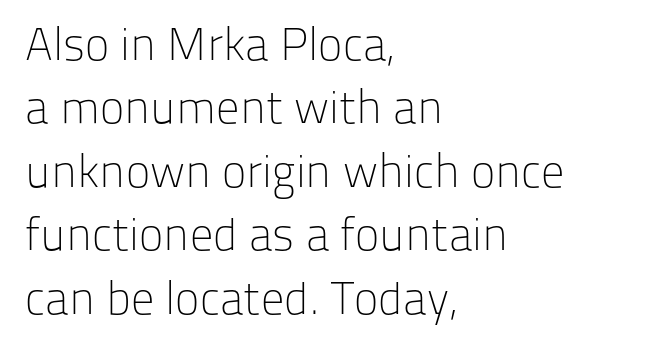
The face used here is a sans, in the tradition of grotesques and geometrics. Vertical strokes here are truly vertical. Is this a fixed-width face? No — the glyphs have proportional, varying widths. Here the glyphs are tracked normally, forming tight word shapes. Baseline-to-baseline distance is the conventional proportion of letter height.
